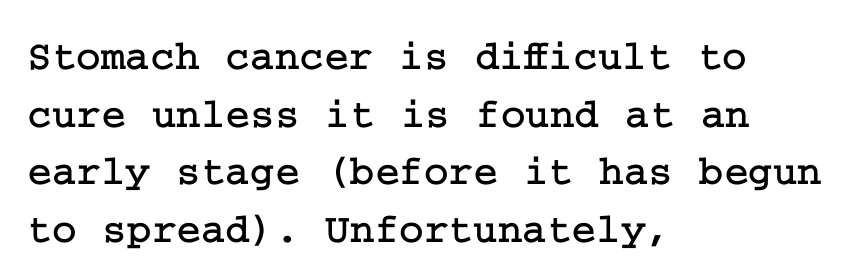
Interline gaps are of average width in this sample. The lines are quadded left. The axis of the letterforms is exactly vertical. Descenders are the only things crossing below the line.
